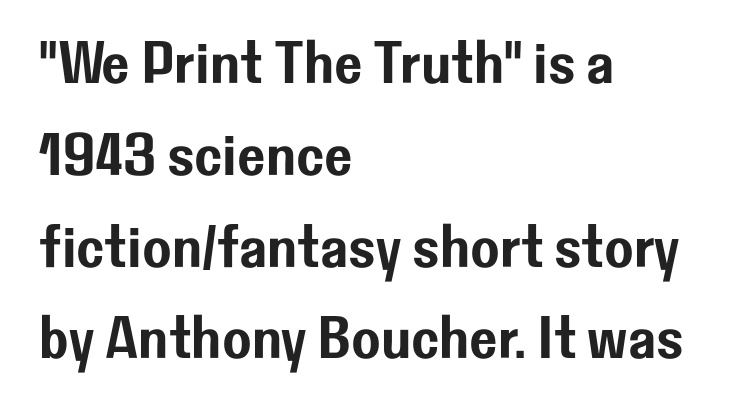
The image shows 60 px sans-serif type, upright; set left-aligned, normal line spacing (1.53x), normal letter spacing, not underlined; low stroke contrast and a medium x-height.
